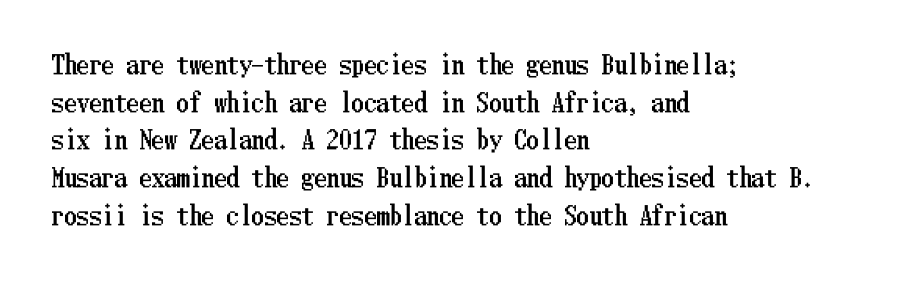
{"italic": "no", "underline": "no", "align": "left", "line_spacing": "normal", "line_spacing_ratio": 1.51, "letter_spacing": "normal", "letter_spacing_em": 0.0, "glyph_px": 25}
